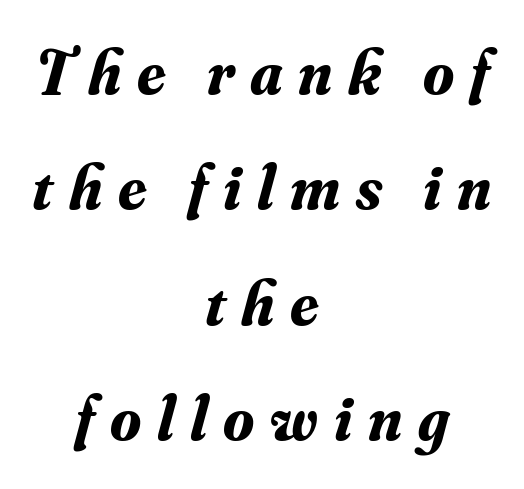
These lines are centered, leaving both edges ragged. Descender tails drop into unmarked territory. This sample has the flowing, uneven cadence of proportional lettering. The typography opts for an oblique posture over an upright one. Unlike a clean sans, this face finishes its strokes with serifs. The horizontal fit of the characters is loose and conspicuously gappy.
